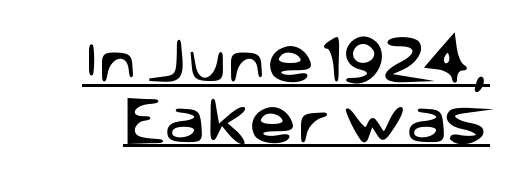
{"serif": "no", "italic": "no", "width": "normal", "stroke_contrast": "low", "x_height": "large", "monospaced": "no", "underline": "yes", "line_spacing_ratio": 1.17, "letter_spacing": "normal", "letter_spacing_em": 0.0, "glyph_px": 52}
